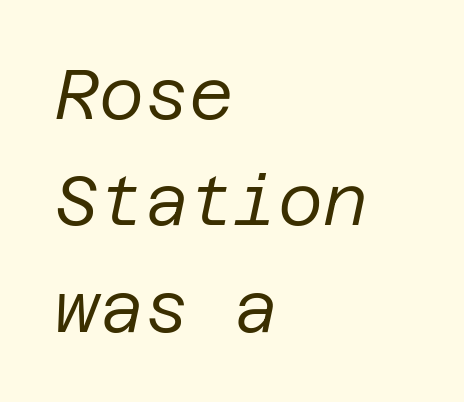
{"italic": "yes", "lean": "right", "slant_degrees": 12, "bold": "no", "weight": "regular", "width": "normal", "stroke_contrast": "low", "x_height": "large", "underline": "no", "align": "left", "line_spacing": "normal", "line_spacing_ratio": 1.54, "letter_spacing": "normal", "letter_spacing_em": 0.0, "glyph_px": 69}
